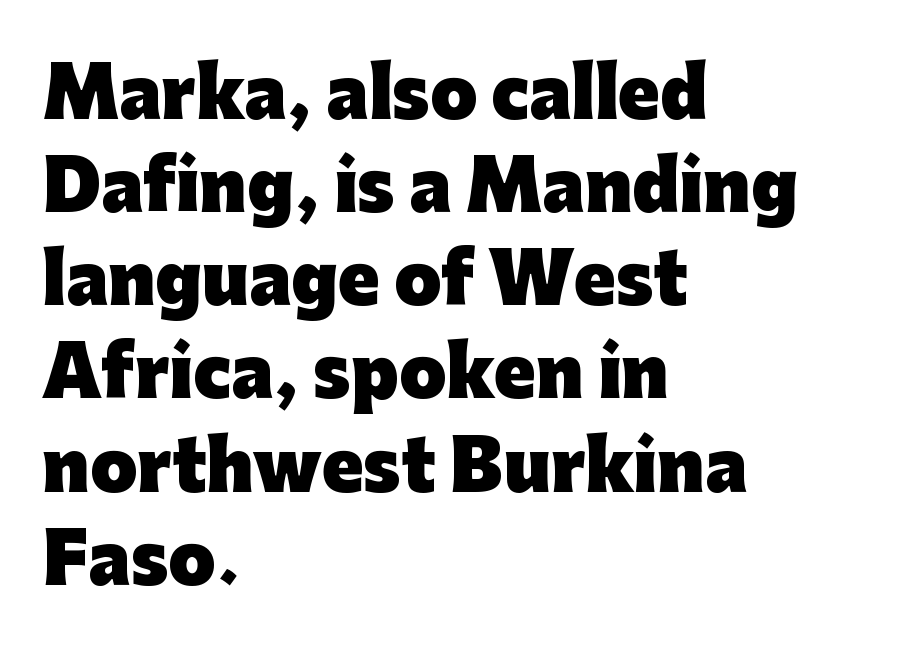
The passage shown is typed in a proportional face where columns would drift. The passage shown is emphatically bold. The typography opts for an upright posture over an oblique one. Is the block centered? No — it sits flush against the left margin.
